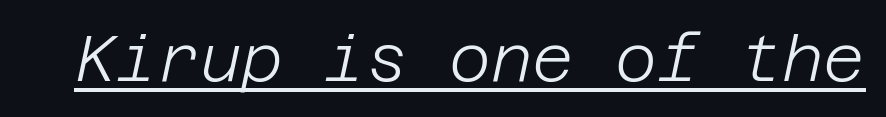
Q: Is the text bold? A: No.
Q: Is the text italic (slanted)? A: Yes, it leans right by about 12 degrees.
Q: Is the text underlined? A: Yes.
Q: Is the spacing between letters normal or unusually wide? A: Normal.
Q: Width (condensed, normal, or wide)? A: Normal.
Q: Stroke contrast? A: Low.
Q: x-height? A: Large.
